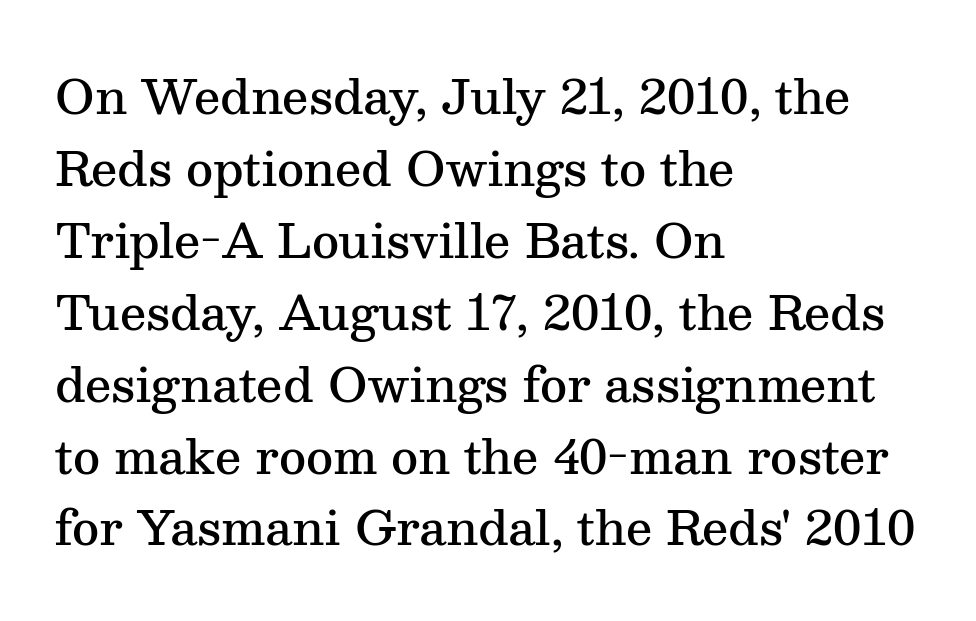
This is serif lettering, the kind often seen in printed books. The face used here is rendered with its standard letterfit. The words here are not underlined. Each letter keeps its own natural width here, so spacing adapts to shape.
